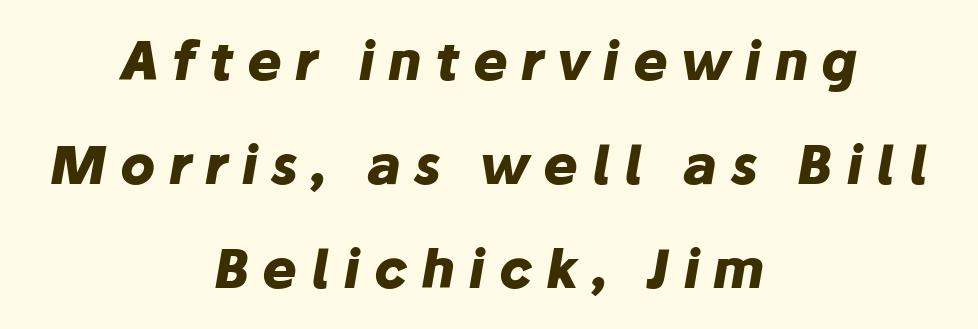
The image shows 52 px heavy type, italic (leaning right); set centered, loose line spacing (2.0x), unusually wide letter spacing (+0.26 em), not underlined; low stroke contrast and a medium x-height.
